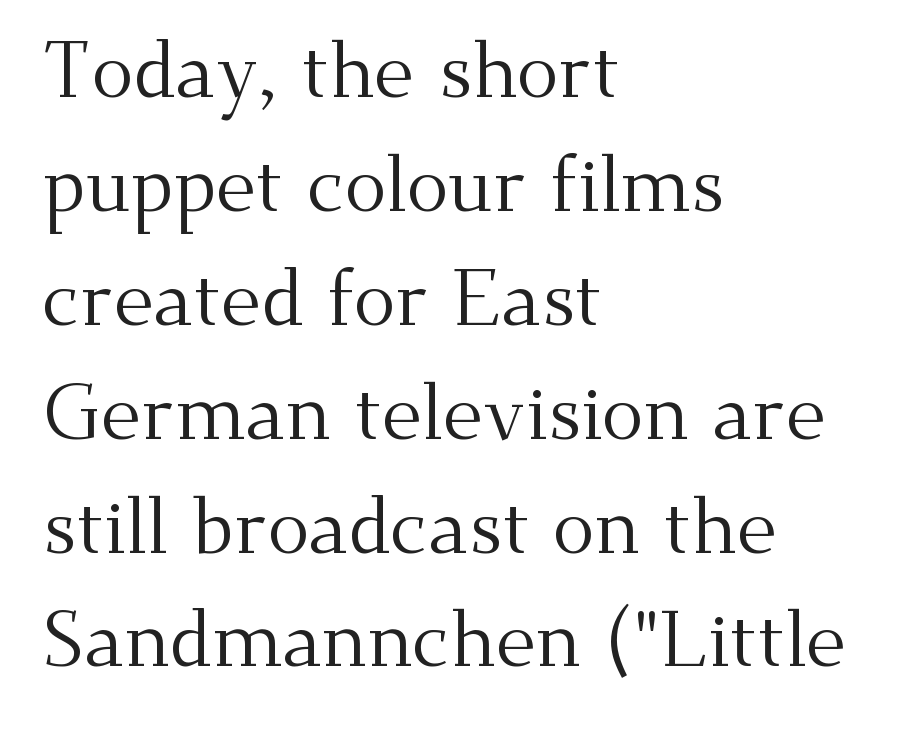
Caption: standard tracking, unaltered. Quick note: not italic, upright. Summary of weight: not heavy and not bold. Spacing verdict: proportional, widths tailored to each character.
